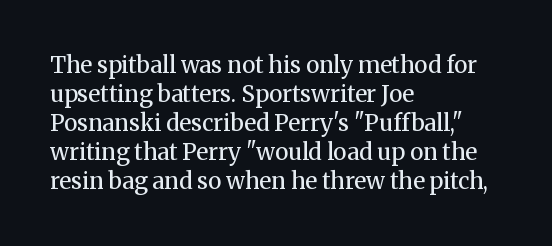
{"italic": "no", "bold": "no", "underline": "no", "align": "left", "line_spacing": "normal", "line_spacing_ratio": 1.26, "letter_spacing": "normal", "letter_spacing_em": 0.0, "glyph_px": 23}
